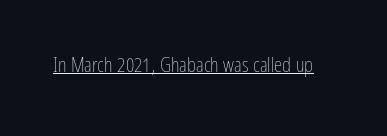
{"italic": "no", "bold": "no", "underline": "yes", "letter_spacing": "normal", "letter_spacing_em": 0.0, "glyph_px": 21}
